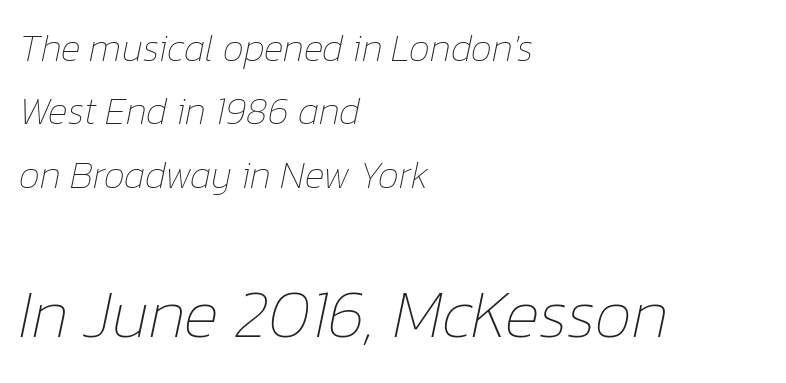
{"italic": "yes", "lean": "right", "slant_degrees": 12, "bold": "no", "weight": "thin", "width": "normal", "stroke_contrast": "low", "x_height": "medium", "monospaced": "no", "underline": "no", "align": "left", "line_spacing": "normal", "line_spacing_ratio": 1.67, "letter_spacing": "normal", "letter_spacing_em": 0.0, "larger_block": "second", "size_ratio": 1.76, "glyph_px": 67}
